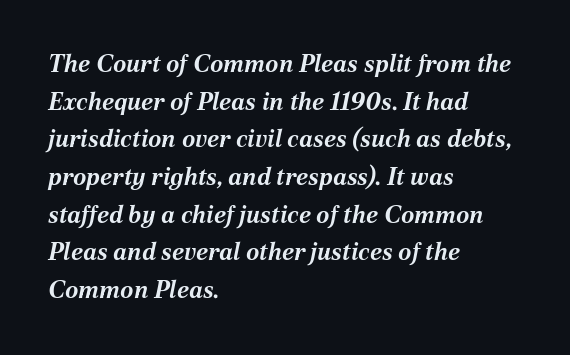
{"italic": "yes", "lean": "right", "slant_degrees": 12, "bold": "yes", "underline": "no", "align": "left", "line_spacing": "normal", "line_spacing_ratio": 1.57, "letter_spacing": "normal", "letter_spacing_em": 0.0, "glyph_px": 24}
